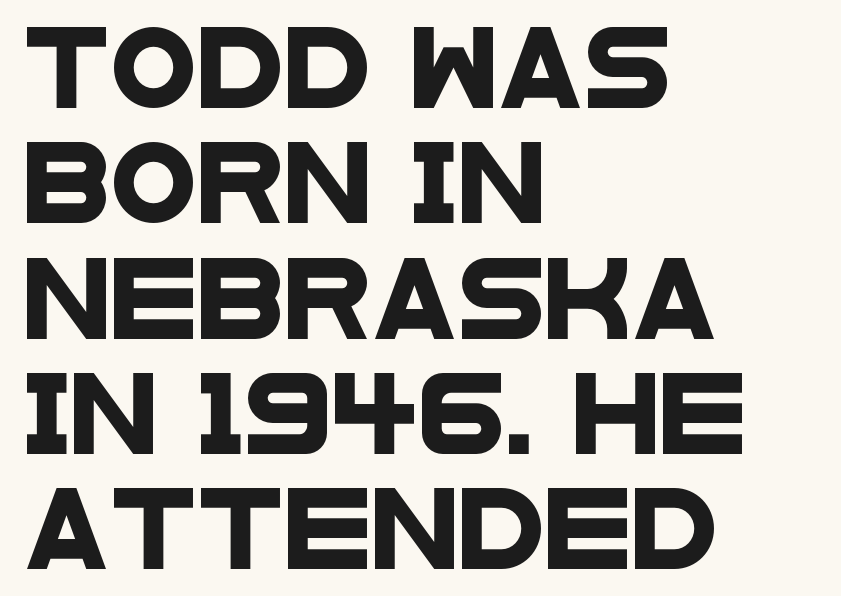
The image shows 79 px wide sans-serif type; set left-aligned, normal line spacing (1.46x), normal letter spacing, not underlined; low stroke contrast and a large x-height.
